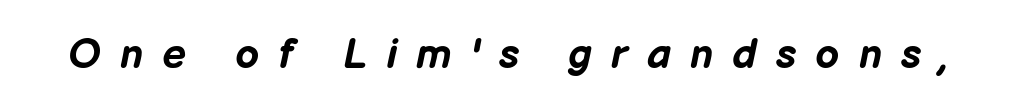
The image shows 42 px bold type, italic (leaning right); set unusually wide letter spacing (+0.45 em), not underlined; low stroke contrast and a medium x-height.
